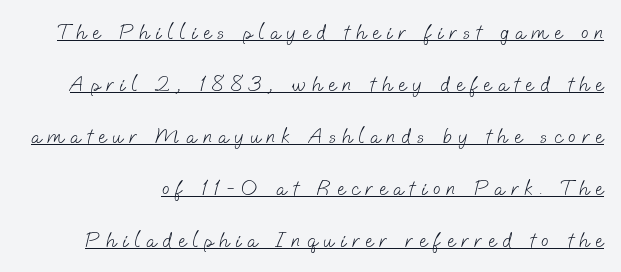
Q: Is the text bold? A: No.
Q: Is the text underlined? A: Yes.
Q: Is the spacing between letters normal or unusually wide? A: Unusually wide.
Q: Is the spacing between lines tight, normal or loose? A: Loose.
